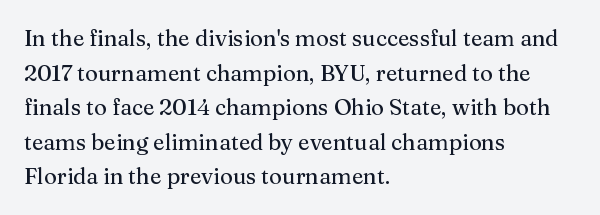
Q: Is the text italic (slanted)? A: No, it is upright.
Q: Is the text underlined? A: No.
Q: How is the paragraph aligned? A: Left-aligned.
Q: Is the spacing between letters normal or unusually wide? A: Normal.
Q: Is the spacing between lines tight, normal or loose? A: Normal.
